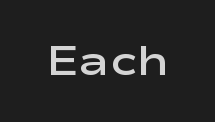
{"serif": "no", "italic": "no", "bold": "semi", "weight": "semibold", "width": "wide", "stroke_contrast": "low", "x_height": "medium", "monospaced": "no", "underline": "no", "letter_spacing": "normal", "letter_spacing_em": 0.0, "glyph_px": 42}
